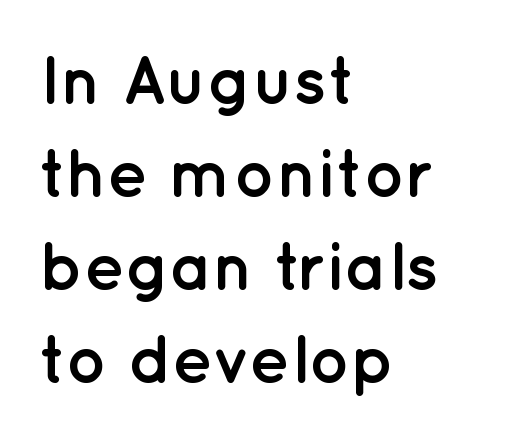
Q: Is the text bold? A: Yes.
Q: Is the text italic (slanted)? A: No, it is upright.
Q: Is the typeface a serif or a sans-serif typeface? A: Sans-serif.
Q: Is the text underlined? A: No.
Q: How is the paragraph aligned? A: Left-aligned.
Q: Is the spacing between letters normal or unusually wide? A: Normal.
Q: Is the spacing between lines tight, normal or loose? A: Normal.
Q: Width (condensed, normal, or wide)? A: Normal.
Q: Stroke contrast? A: Low.
Q: x-height? A: Medium.
Q: Monospaced? A: No.
